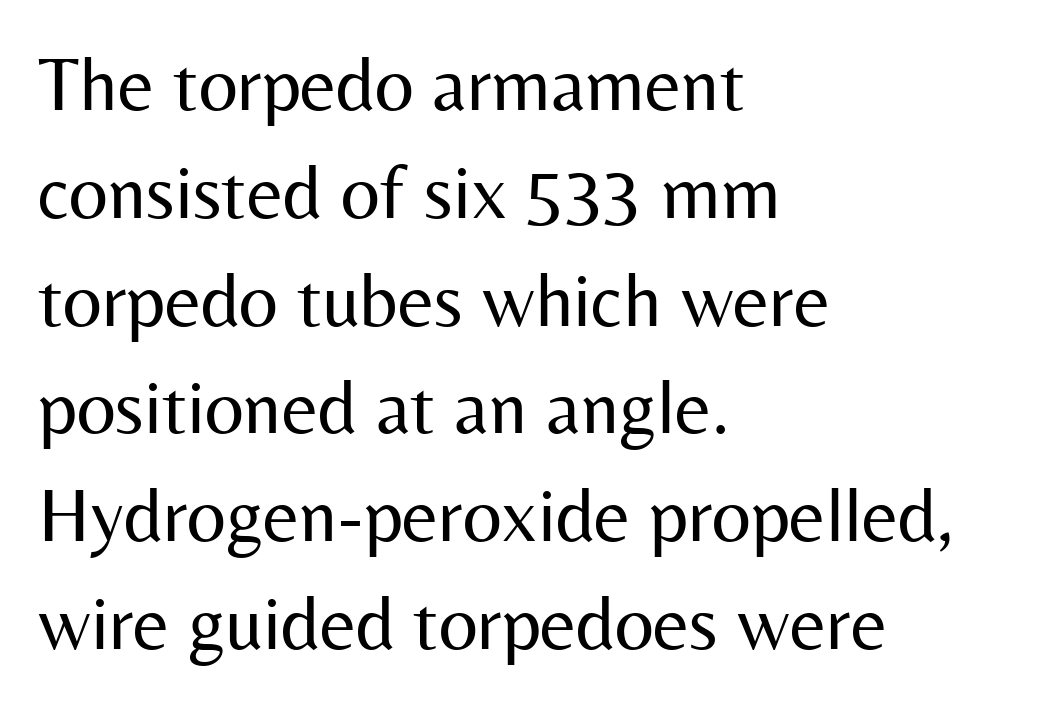
Q: Is the text bold? A: No.
Q: Is the text italic (slanted)? A: No, it is upright.
Q: Is the typeface a serif or a sans-serif typeface? A: Sans-serif.
Q: Is the text underlined? A: No.
Q: How is the paragraph aligned? A: Left-aligned.
Q: Is the spacing between letters normal or unusually wide? A: Normal.
Q: Is the spacing between lines tight, normal or loose? A: Normal.
Q: Width (condensed, normal, or wide)? A: Normal.
Q: Stroke contrast? A: Medium.
Q: x-height? A: Medium.
Q: Monospaced? A: No.
